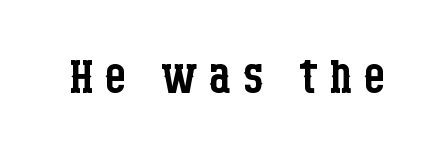
Q: Is the text bold? A: No.
Q: Is the text italic (slanted)? A: No, it is upright.
Q: Is the typeface a serif or a sans-serif typeface? A: Serif.
Q: Is the text underlined? A: No.
Q: Width (condensed, normal, or wide)? A: Condensed.
Q: Stroke contrast? A: Low.
Q: x-height? A: Large.
Q: Monospaced? A: No.
